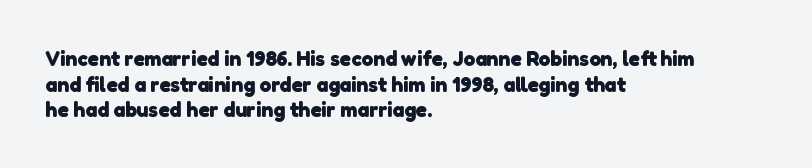
Does extra space separate the letters? No, they use regular spacing. The rendering anchors every line to the left-hand side. The baseline area is clear. Heavy-handed strokes throughout: this text is bold.
